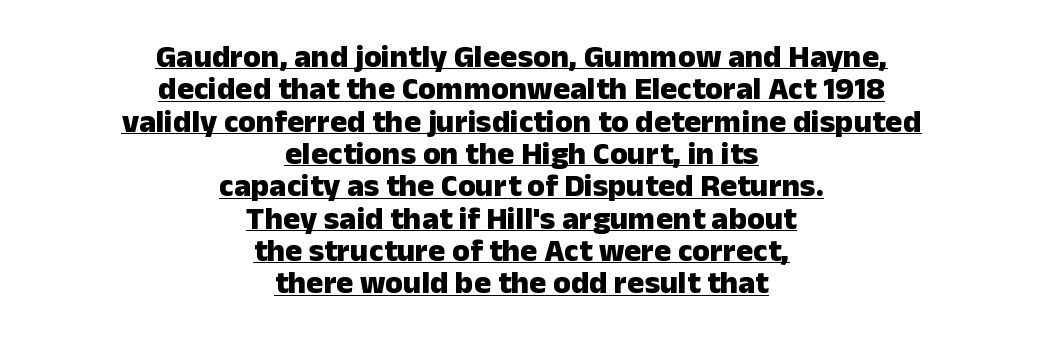
The image shows 32 px heavy sans-serif type, upright; set centered, tight line spacing (1.01x), normal letter spacing, underlined; low stroke contrast and a medium x-height.
